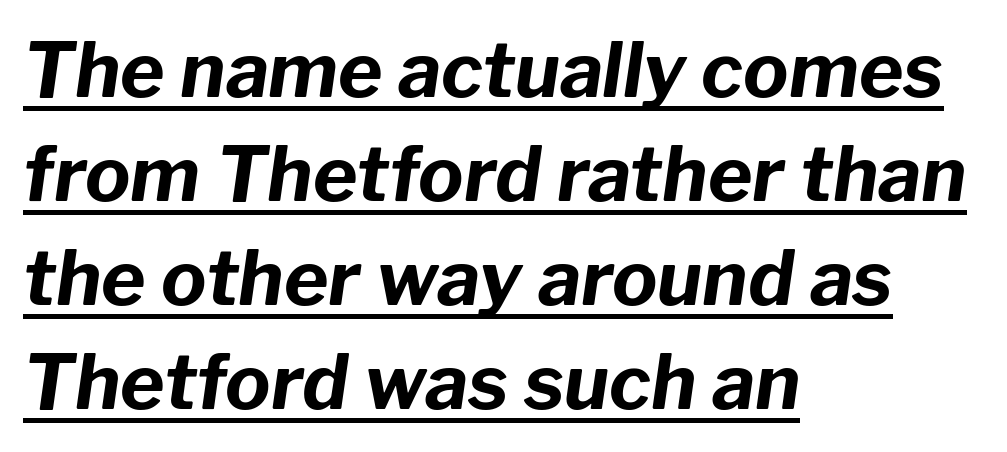
The image shows 76 px bold type, italic (leaning right); set left-aligned, normal line spacing (1.37x), normal letter spacing, underlined; low stroke contrast and a medium x-height.
